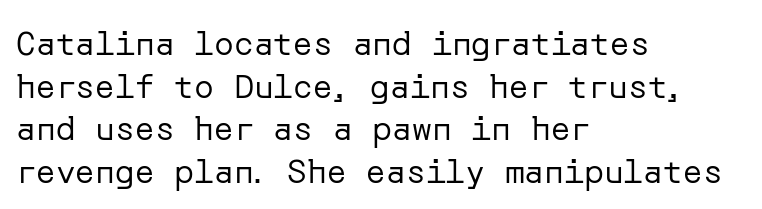
Q: Is the text bold? A: No.
Q: Is the text italic (slanted)? A: No, it is upright.
Q: Is the typeface a serif or a sans-serif typeface? A: Sans-serif.
Q: Is the text underlined? A: No.
Q: How is the paragraph aligned? A: Left-aligned.
Q: Is the spacing between letters normal or unusually wide? A: Normal.
Q: Is the spacing between lines tight, normal or loose? A: Normal.
Q: Width (condensed, normal, or wide)? A: Normal.
Q: Stroke contrast? A: Low.
Q: x-height? A: Medium.
